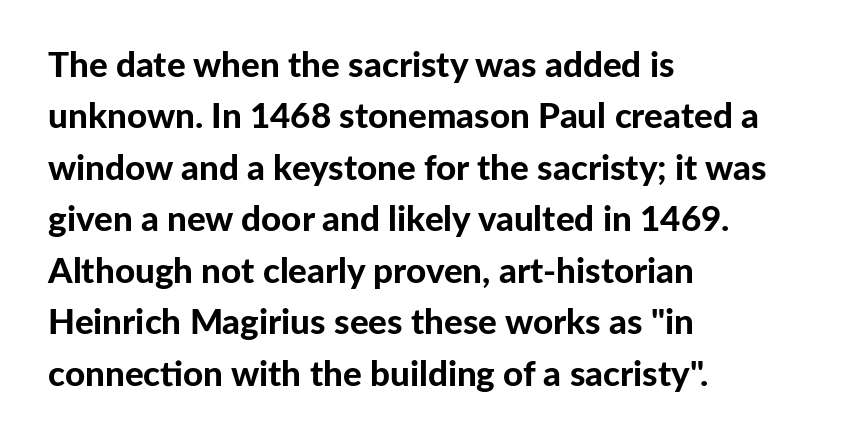
The image shows 35 px bold sans-serif type, upright; set left-aligned, normal line spacing (1.47x), normal letter spacing, not underlined; low stroke contrast and a medium x-height.
